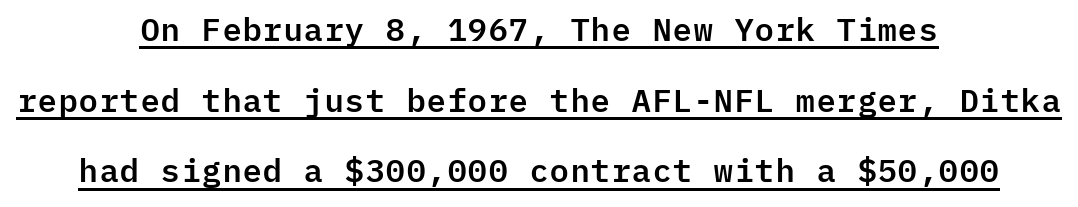
The face used here is monospaced, like something from a code editor. Interline gaps are noticeably wide in this sample. Does the lettering tilt? It doesn't — this is upright. Looks like someone drew a line under every word here.
